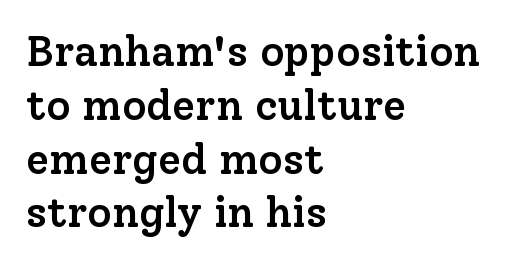
Each new line begins a customary step beneath the previous one. The gaps between neighbouring characters are ordinary and unremarkable. Think of a printed novel: that variable character pitch is what you see here. The letters stand upright; this is a roman face.
